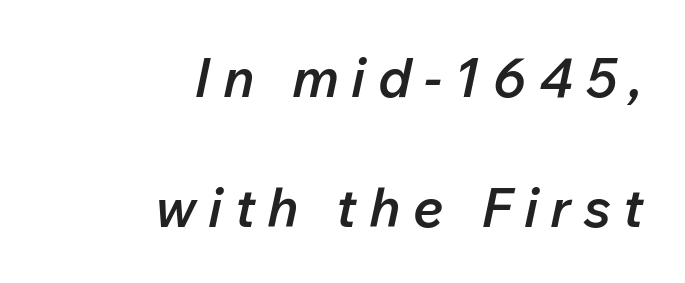
The image shows 54 px semibold type, italic (leaning right); set right-aligned, loose line spacing (2.4x), unusually wide letter spacing (+0.23 em), not underlined; low stroke contrast and a medium x-height.
